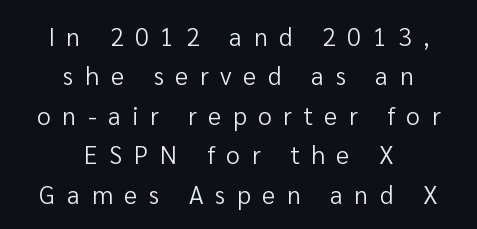
{"italic": "no", "bold": "no", "underline": "no", "align": "center", "line_spacing": "normal", "line_spacing_ratio": 1.58, "letter_spacing": "wide", "letter_spacing_em": 0.47, "glyph_px": 25}
